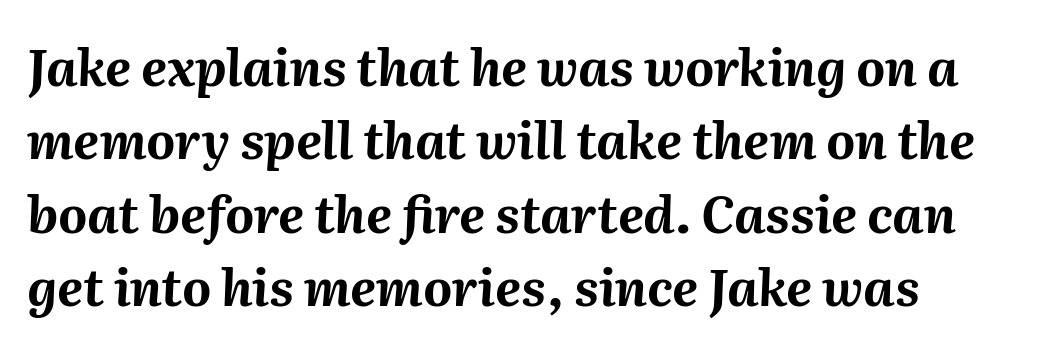
Q: Is the text bold? A: Yes.
Q: Is the text italic (slanted)? A: Yes, it leans right by about 2 degrees.
Q: Is the text underlined? A: No.
Q: Is the spacing between letters normal or unusually wide? A: Normal.
Q: Is the spacing between lines tight, normal or loose? A: Normal.
Q: Width (condensed, normal, or wide)? A: Normal.
Q: Stroke contrast? A: Medium.
Q: x-height? A: Medium.
Q: Monospaced? A: No.
